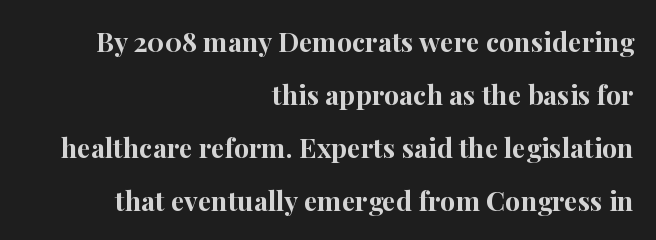
These lines were composed using upright roman letters. One glance says open: line gaps are wider than usual. Characters follow at the spacing the type designer built in. Does the copy run flush right? Yes — the right margin is perfectly even. A full-strength bold gives these letters their thick strokes. Only glyphs here, with clear space below each row.
